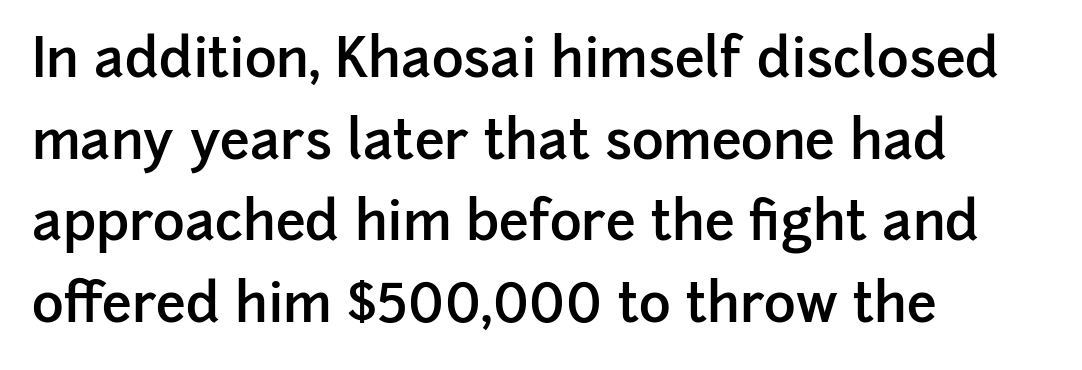
Q: Is the text bold? A: Semi-bold.
Q: Is the text italic (slanted)? A: No, it is upright.
Q: Is the typeface a serif or a sans-serif typeface? A: Sans-serif.
Q: Is the text underlined? A: No.
Q: How is the paragraph aligned? A: Left-aligned.
Q: Is the spacing between letters normal or unusually wide? A: Normal.
Q: Is the spacing between lines tight, normal or loose? A: Normal.
Q: Width (condensed, normal, or wide)? A: Normal.
Q: Stroke contrast? A: Low.
Q: x-height? A: Medium.
Q: Monospaced? A: No.
